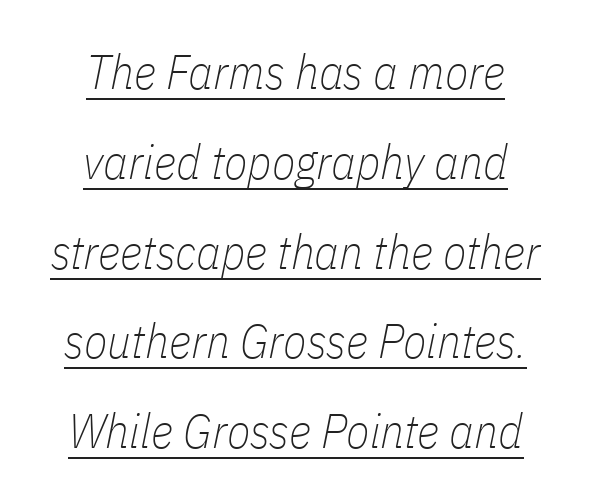
{"italic": "yes", "lean": "right", "slant_degrees": 11, "bold": "no", "weight": "thin", "width": "condensed", "stroke_contrast": "low", "x_height": "medium", "monospaced": "no", "underline": "yes", "align": "center", "line_spacing_ratio": 1.87, "letter_spacing": "normal", "letter_spacing_em": 0.0, "glyph_px": 48}
